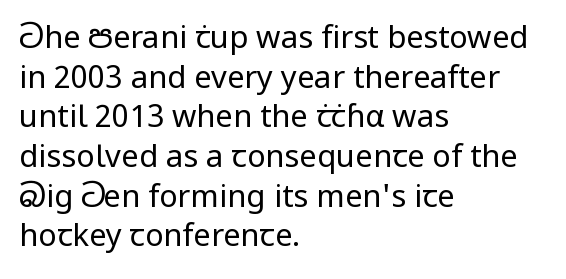
Q: Is the text bold? A: No.
Q: Is the text italic (slanted)? A: No, it is upright.
Q: Is the typeface a serif or a sans-serif typeface? A: Sans-serif.
Q: Is the text underlined? A: No.
Q: How is the paragraph aligned? A: Left-aligned.
Q: Is the spacing between letters normal or unusually wide? A: Normal.
Q: Is the spacing between lines tight, normal or loose? A: Normal.
Q: Width (condensed, normal, or wide)? A: Normal.
Q: Stroke contrast? A: Low.
Q: x-height? A: Medium.
Q: Monospaced? A: No.
